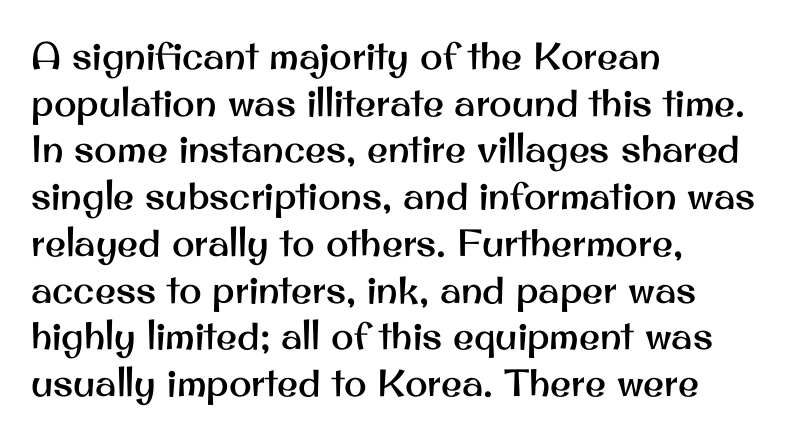
The image shows 38 px sans-serif type, upright; set left-aligned, line spacing 1.23x, normal letter spacing, not underlined; medium stroke contrast and a small x-height.
